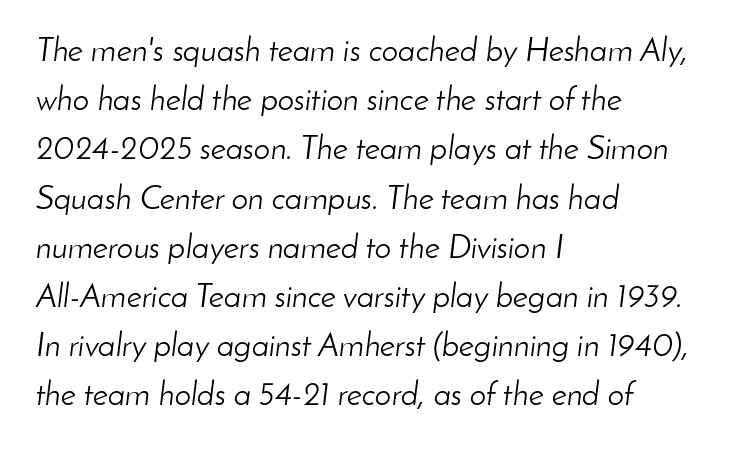
The image shows 33 px light type, italic (leaning right); set left-aligned, normal line spacing (1.49x), normal letter spacing, not underlined; low stroke contrast and a small x-height.
